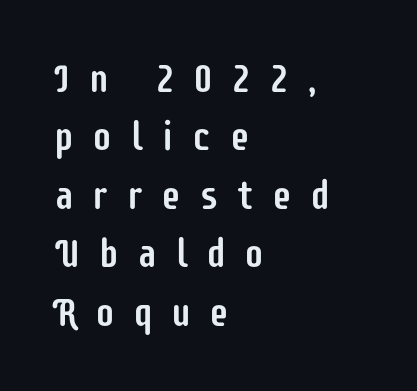
Q: Is the text italic (slanted)? A: No, it is upright.
Q: Is the typeface a serif or a sans-serif typeface? A: Sans-serif.
Q: Is the text underlined? A: No.
Q: How is the paragraph aligned? A: Left-aligned.
Q: Is the spacing between letters normal or unusually wide? A: Unusually wide.
Q: Is the spacing between lines tight, normal or loose? A: Normal.
Q: Width (condensed, normal, or wide)? A: Condensed.
Q: Stroke contrast? A: Low.
Q: x-height? A: Large.
Q: Monospaced? A: No.
